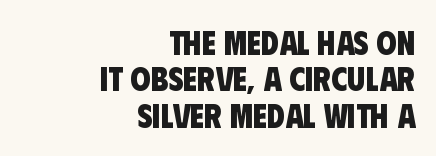
The image shows 33 px heavy, condensed sans-serif type; set right-aligned, tight line spacing (1.1x), normal letter spacing, not underlined; low stroke contrast and a large x-height.
